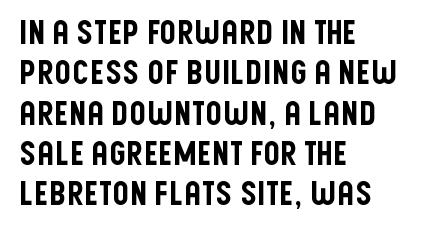
The image shows 33 px condensed sans-serif type, upright; set left-aligned, line spacing 1.22x, normal letter spacing, not underlined; low stroke contrast and a large x-height.
